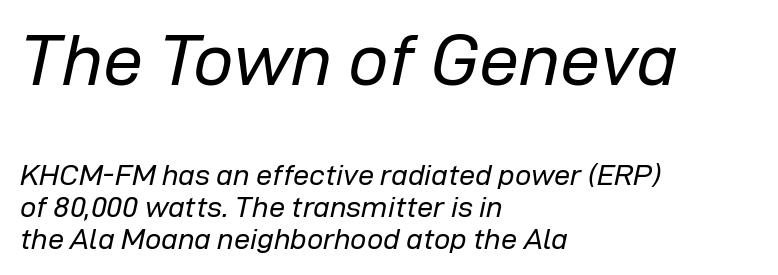
{"italic": "yes", "lean": "right", "slant_degrees": 12, "bold": "no", "weight": "regular", "width": "normal", "stroke_contrast": "low", "x_height": "medium", "monospaced": "no", "underline": "no", "align": "left", "line_spacing": "tight", "line_spacing_ratio": 1.11, "letter_spacing": "normal", "letter_spacing_em": 0.0, "larger_block": "first", "size_ratio": 2.48, "glyph_px": 72}
